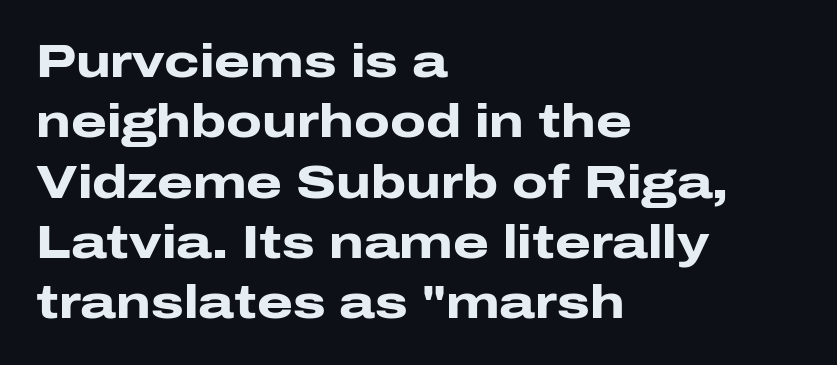
{"serif": "no", "italic": "no", "bold": "yes", "weight": "heavy", "width": "wide", "stroke_contrast": "low", "x_height": "medium", "monospaced": "no", "underline": "no", "align": "left", "line_spacing": "normal", "line_spacing_ratio": 1.31, "letter_spacing": "normal", "letter_spacing_em": 0.0, "glyph_px": 46}
